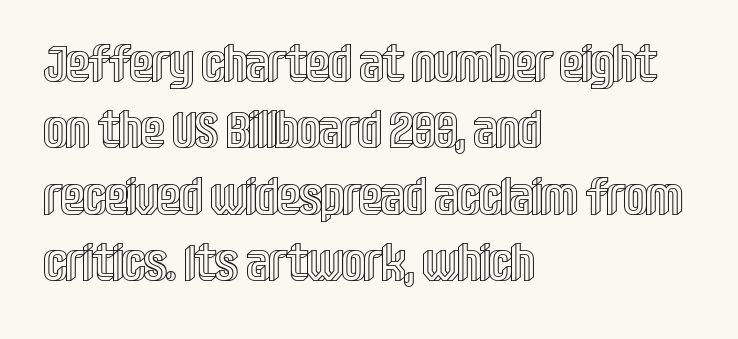
The image shows 51 px condensed type, upright; set left-aligned, normal line spacing (1.3x), normal letter spacing, not underlined; a large x-height.
